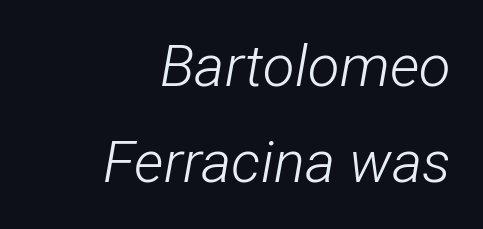
Evenly set lines give the paragraph a standard silhouette. Unmarked baselines from the first word to the last. All the whitespace from short lines collects on the left. The whole block is typeset with a tilt. These lines are rendered in a variable-pitch font.
